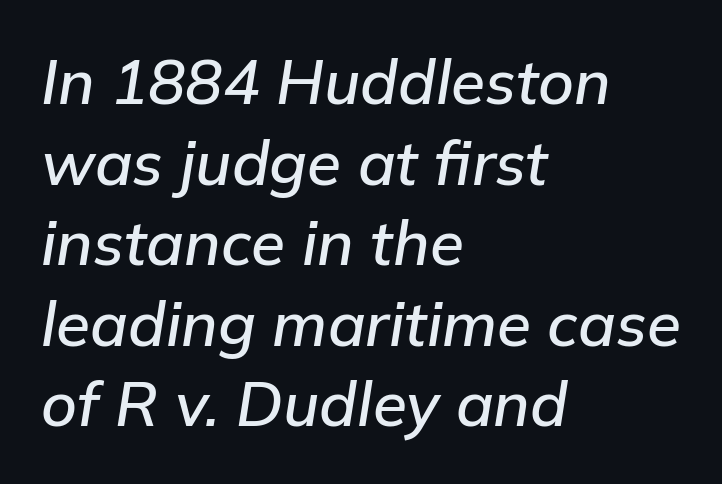
Q: Is the text italic (slanted)? A: Yes, it leans right by about 9 degrees.
Q: Is the text underlined? A: No.
Q: How is the paragraph aligned? A: Left-aligned.
Q: Is the spacing between letters normal or unusually wide? A: Normal.
Q: Is the spacing between lines tight, normal or loose? A: Normal.
Q: Width (condensed, normal, or wide)? A: Normal.
Q: Stroke contrast? A: Low.
Q: x-height? A: Medium.
Q: Monospaced? A: No.
